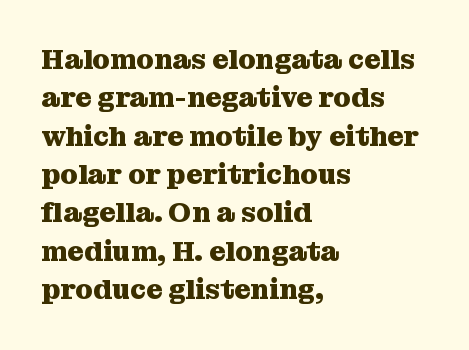
{"serif": "yes", "italic": "no", "bold": "yes", "weight": "heavy", "width": "normal", "stroke_contrast": "medium", "x_height": "medium", "monospaced": "no", "underline": "no", "align": "left", "line_spacing": "normal", "line_spacing_ratio": 1.37, "letter_spacing": "normal", "letter_spacing_em": 0.0, "glyph_px": 28}
